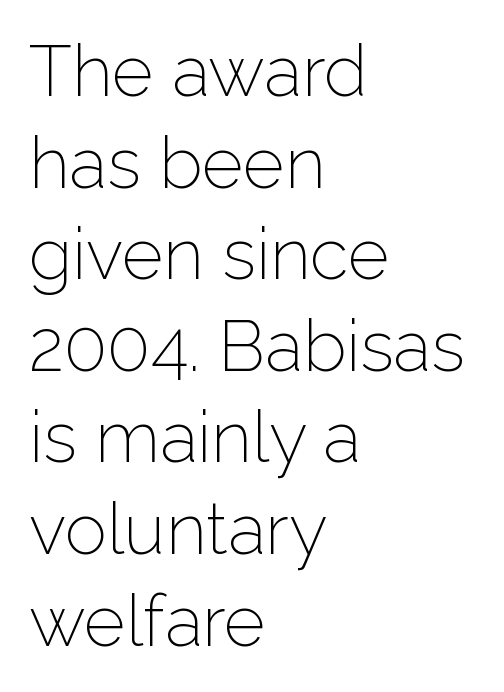
A classic flush-left, rag-right setting is used for this passage. Does extra space separate the letters? No, they use regular spacing. Does the lettering tilt? It doesn't — this is upright. Unlike a traditional serif, this face leaves its strokes unadorned. A light-to-regular cut is what we see here.
